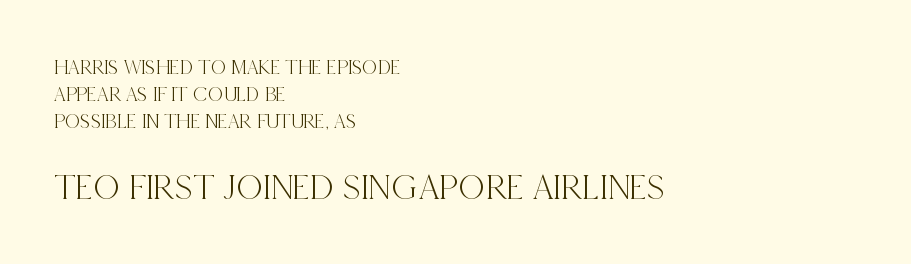
Q: Is the text italic (slanted)? A: No, it is upright.
Q: Is the typeface a serif or a sans-serif typeface? A: Serif.
Q: Is the text underlined? A: No.
Q: How is the paragraph aligned? A: Left-aligned.
Q: Is the spacing between letters normal or unusually wide? A: Normal.
Q: Is the spacing between lines tight, normal or loose? A: Normal.
Q: Which block of text is set in a larger size, the first (top) or the second (bottom)? A: The second (bottom) one.
Q: Width (condensed, normal, or wide)? A: Condensed.
Q: x-height? A: Large.
Q: Monospaced? A: No.
